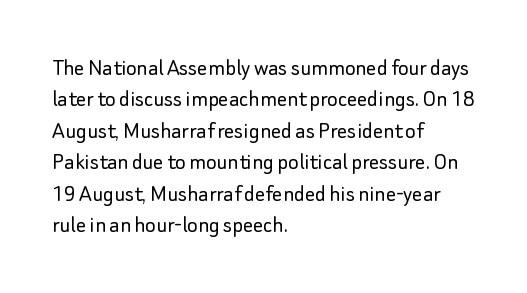
No letter is thick-stroked: the sample isn't bold. This is roman type, the default non-slanted kind. One glance says typical: line gaps are just what's usual. Plain, unruled lines of type. This sample is left-justified, so line endings fall wherever the words run out.
